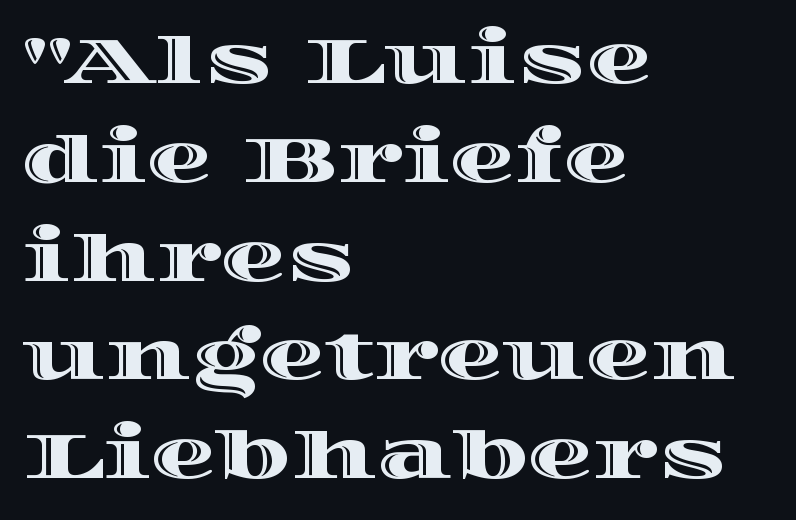
Q: Is the text italic (slanted)? A: No, it is upright.
Q: Is the text underlined? A: No.
Q: How is the paragraph aligned? A: Left-aligned.
Q: Is the spacing between letters normal or unusually wide? A: Normal.
Q: Is the spacing between lines tight, normal or loose? A: Normal.
Q: Width (condensed, normal, or wide)? A: Wide.
Q: x-height? A: Large.
Q: Monospaced? A: No.
